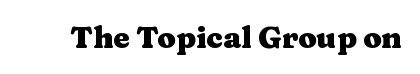
The image shows 30 px heavy, wide serif type, upright; set normal letter spacing, not underlined; medium stroke contrast and a medium x-height.
